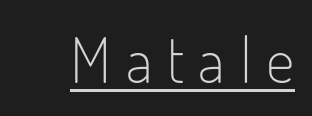
The specimen reads as upright at a glance. Is this a sans? Yes — the strokes have no serifs. Characters follow at a spacing far wider than the type designer built in. Here the designer chose a conventional face with non-uniform glyph widths. The passage shown is not bold in any degree. Honestly, the underline is the first thing you notice here.
